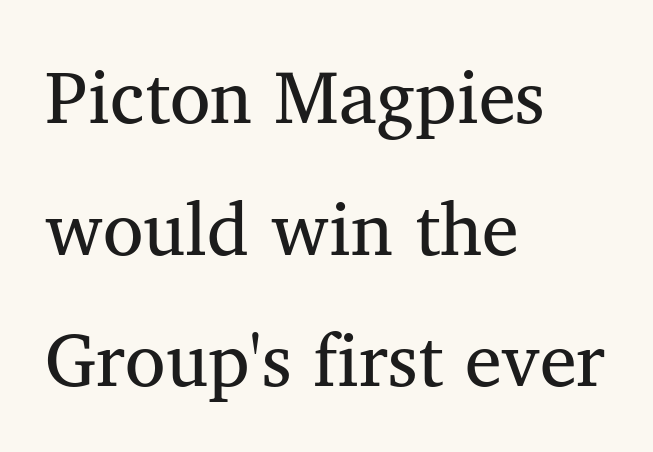
{"serif": "yes", "italic": "no", "bold": "no", "weight": "regular", "width": "normal", "stroke_contrast": "medium", "x_height": "medium", "monospaced": "no", "underline": "no", "align": "left", "line_spacing_ratio": 1.78, "letter_spacing": "normal", "letter_spacing_em": 0.0, "glyph_px": 74}
